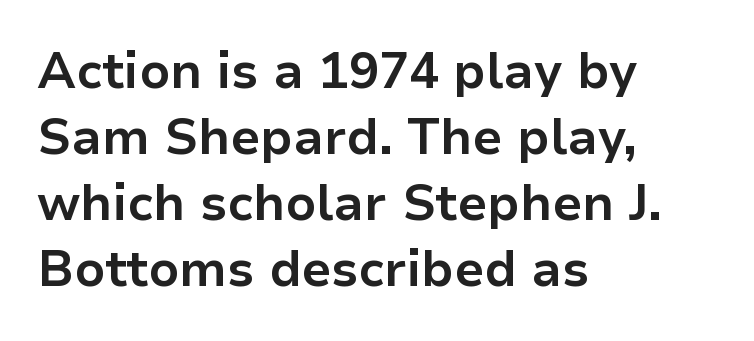
The paragraph has a hard left edge and a soft right edge. You could not count columns in this text — the font is proportionally spaced. Notice how the stems are strictly vertical — no italics here. The rows are spaced the way most documents space them.
